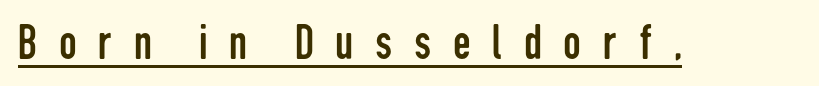
The typesetting does not lean heavy: it is not bold. In designer terms, the underline attribute is active on this setting. Do the characters align in a grid? No, the font is proportional. Between one letter and the next there's a generous, obvious gap. These lines are composed in type without serifs.
